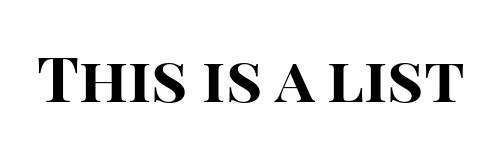
Is this a fixed-width face? No — the glyphs have proportional, varying widths. The letters carry no serifs — their stems end cleanly without finishing strokes. The letterforms sit shoulder to shoulder at normal distance. No word sits above an underline. Does the weight exceed regular? Yes, all the way to bold. Nope, not italic — everything's standing straight.
